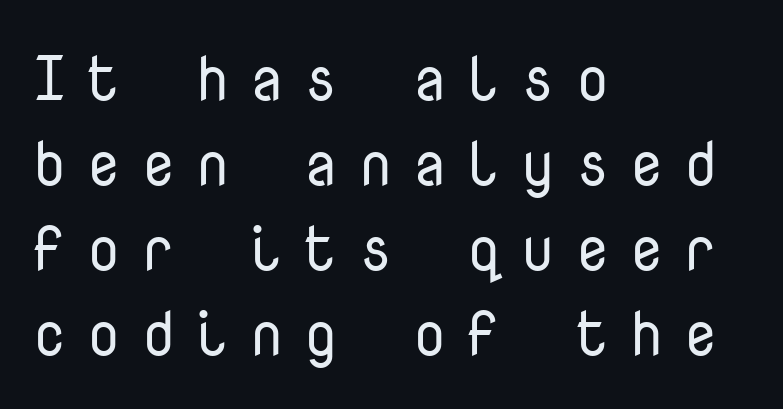
{"serif": "no", "italic": "no", "bold": "no", "weight": "regular", "width": "normal", "stroke_contrast": "low", "x_height": "medium", "monospaced": "yes", "underline": "no", "align": "left", "line_spacing": "normal", "line_spacing_ratio": 1.35, "letter_spacing": "wide", "letter_spacing_em": 0.3, "glyph_px": 63}
